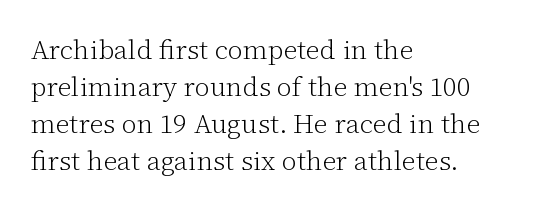
{"italic": "no", "bold": "no", "underline": "no", "align": "left", "line_spacing": "normal", "line_spacing_ratio": 1.37, "letter_spacing": "normal", "letter_spacing_em": 0.0, "glyph_px": 27}
